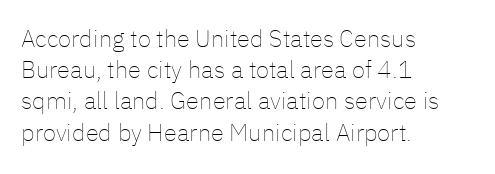
Q: Is the text bold? A: No.
Q: Is the text italic (slanted)? A: No, it is upright.
Q: Is the text underlined? A: No.
Q: How is the paragraph aligned? A: Left-aligned.
Q: Is the spacing between letters normal or unusually wide? A: Normal.
Q: Is the spacing between lines tight, normal or loose? A: Normal.
